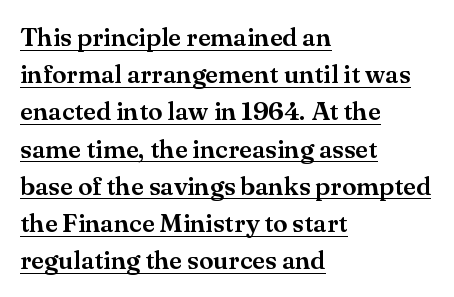
Q: Is the text italic (slanted)? A: No, it is upright.
Q: Is the text underlined? A: Yes.
Q: How is the paragraph aligned? A: Left-aligned.
Q: Is the spacing between letters normal or unusually wide? A: Normal.
Q: Is the spacing between lines tight, normal or loose? A: Normal.
